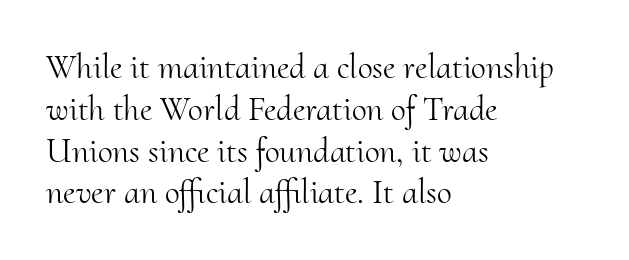
Q: Is the text bold? A: No.
Q: Is the text italic (slanted)? A: No, it is upright.
Q: Is the typeface a serif or a sans-serif typeface? A: Serif.
Q: Is the text underlined? A: No.
Q: How is the paragraph aligned? A: Left-aligned.
Q: Is the spacing between letters normal or unusually wide? A: Normal.
Q: Width (condensed, normal, or wide)? A: Normal.
Q: Stroke contrast? A: Medium.
Q: x-height? A: Small.
Q: Monospaced? A: No.
